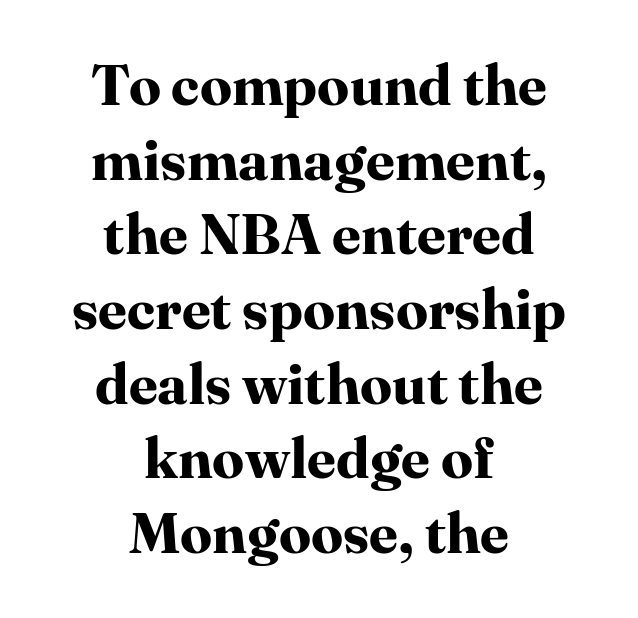
The image shows 57 px bold serif type, upright; set centered, normal line spacing (1.31x), normal letter spacing, not underlined; high stroke contrast and a medium x-height.
